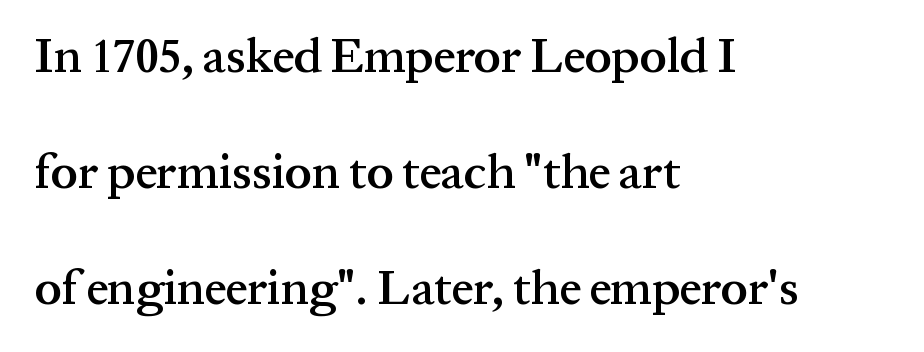
Each row of text sits above clean, open space. Characters follow at the spacing the type designer built in. You can tell it's not italic because the verticals are truly vertical. Stroke terminals: seriffed. All the whitespace from short lines collects on the right.
